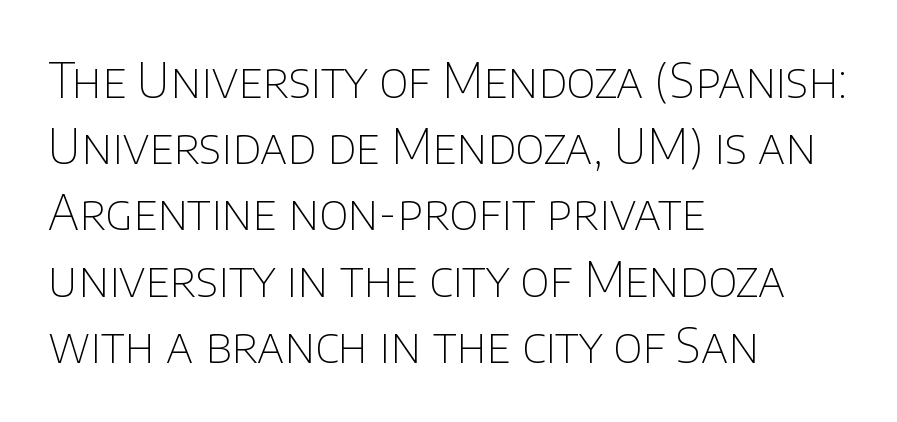
{"serif": "no", "italic": "no", "bold": "no", "weight": "thin", "width": "normal", "stroke_contrast": "low", "x_height": "large", "monospaced": "no", "underline": "no", "align": "left", "line_spacing": "normal", "line_spacing_ratio": 1.38, "letter_spacing": "normal", "letter_spacing_em": 0.0, "glyph_px": 48}
